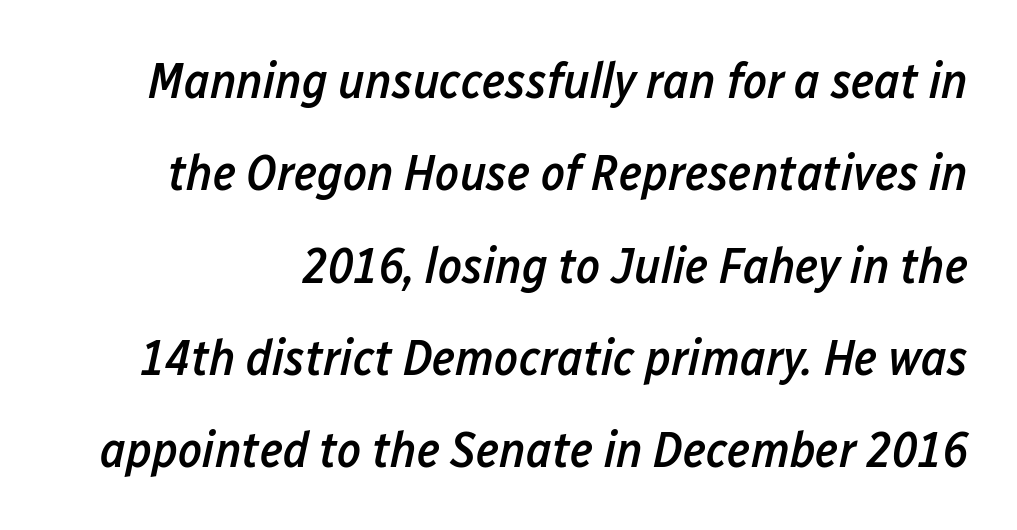
Q: Is the text bold? A: Semi-bold.
Q: Is the text italic (slanted)? A: Yes, it leans right by about 12 degrees.
Q: Is the text underlined? A: No.
Q: Is the spacing between letters normal or unusually wide? A: Normal.
Q: Width (condensed, normal, or wide)? A: Condensed.
Q: Stroke contrast? A: Low.
Q: x-height? A: Medium.
Q: Monospaced? A: No.
